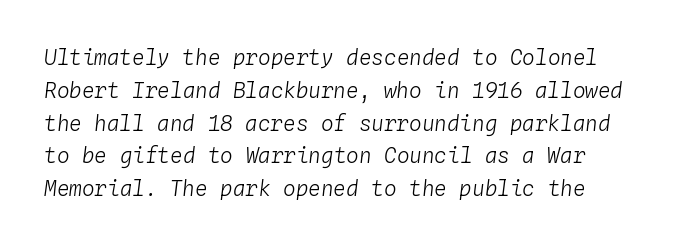
The image shows 21 px text type, italic (leaning right); set left-aligned, normal line spacing (1.56x), normal letter spacing, not underlined.
